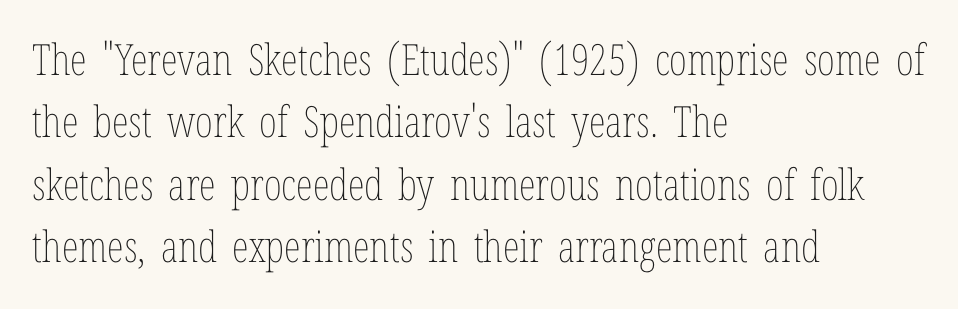
The image shows 43 px thin, condensed type, upright; set left-aligned, normal line spacing (1.45x), normal letter spacing, not underlined; low stroke contrast and a medium x-height.
